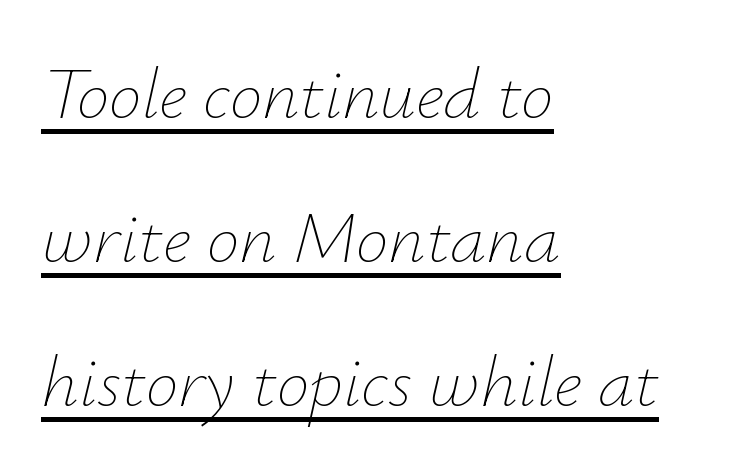
Q: Is the text bold? A: No.
Q: Is the text italic (slanted)? A: Yes, it leans right by about 12 degrees.
Q: Is the text underlined? A: Yes.
Q: How is the paragraph aligned? A: Left-aligned.
Q: Is the spacing between letters normal or unusually wide? A: Normal.
Q: Is the spacing between lines tight, normal or loose? A: Loose.
Q: Width (condensed, normal, or wide)? A: Normal.
Q: Stroke contrast? A: Low.
Q: x-height? A: Small.
Q: Monospaced? A: No.
